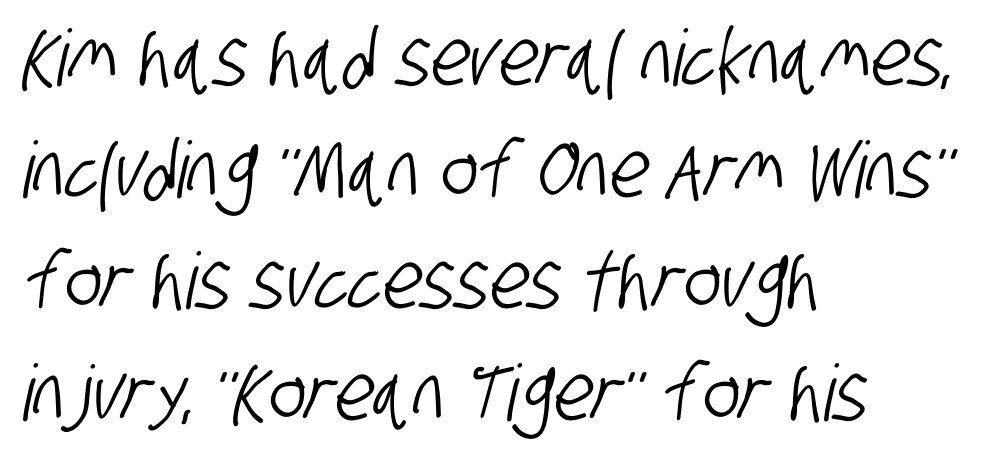
Glance below the letters and you will spot only blank space. This sample is left-justified, so line endings fall wherever the words run out. Proportional: the letters do not fall into vertical columns. Nobody touched the tracking dial on this one. Reading down the column, the eye jumps a familiar distance to each next line. Observe the absence of serifs on each vertical stroke in this sample.
